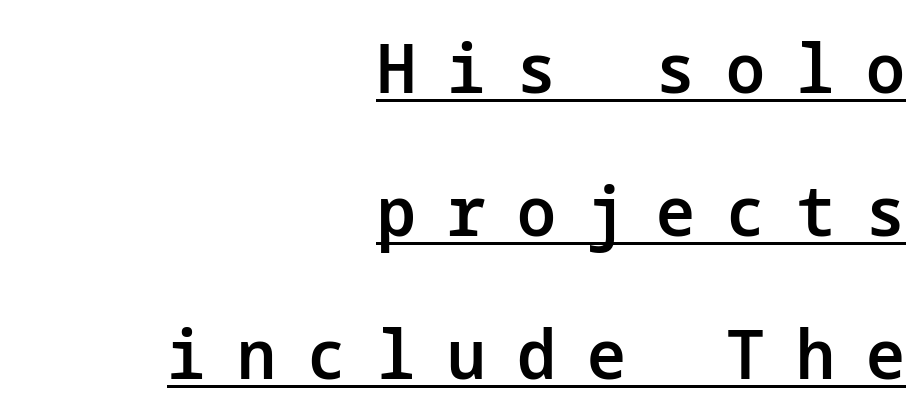
Tracking here is generous; glyphs stand well apart from one another. The block of text is sparse from top to bottom, with ample space between rows. The face used here is a semibold: visibly heavier than regular, lighter than bold. The sample's only ornament is a line tracing under the words.
